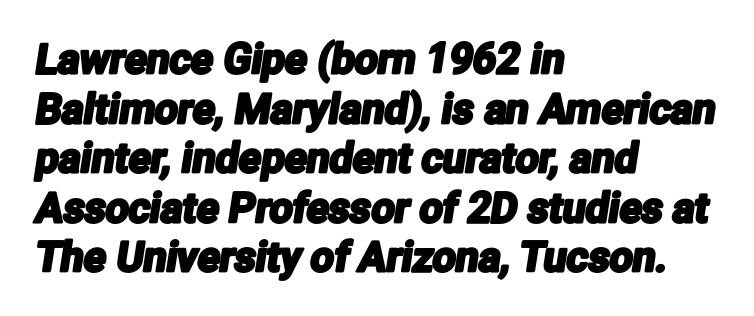
The letters advance in unequal steps, a hallmark of proportional type. Bare-footed words on every line. This sample is left-justified, so line endings fall wherever the words run out. Observe the ordinary spacing: letters are neighbours, not strangers.
